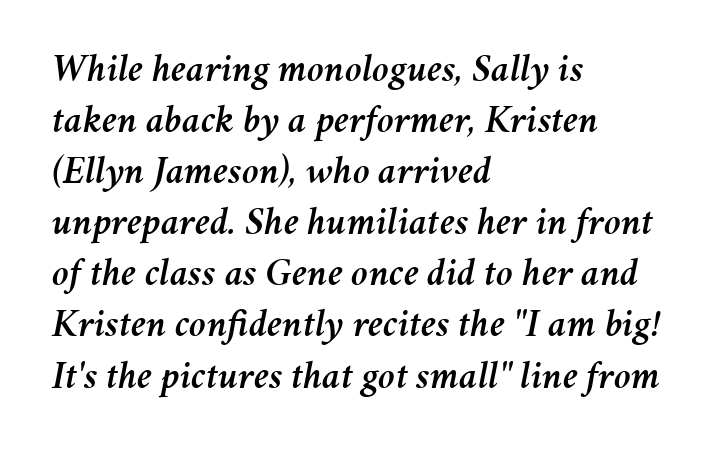
{"italic": "yes", "lean": "right", "slant_degrees": 11, "width": "normal", "stroke_contrast": "medium", "x_height": "medium", "monospaced": "no", "underline": "no", "align": "left", "line_spacing": "normal", "line_spacing_ratio": 1.31, "letter_spacing": "normal", "letter_spacing_em": 0.0, "glyph_px": 39}
